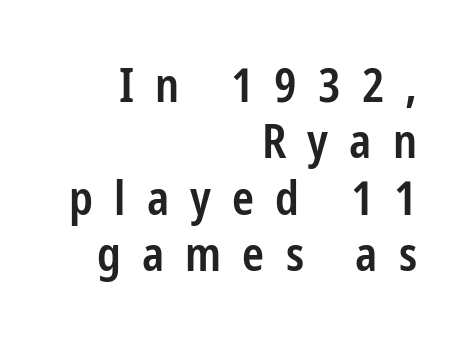
{"serif": "no", "italic": "no", "bold": "semi", "weight": "semibold", "width": "condensed", "stroke_contrast": "low", "x_height": "medium", "monospaced": "no", "underline": "no", "align": "right", "line_spacing_ratio": 1.2, "letter_spacing": "wide", "letter_spacing_em": 0.45, "glyph_px": 47}
